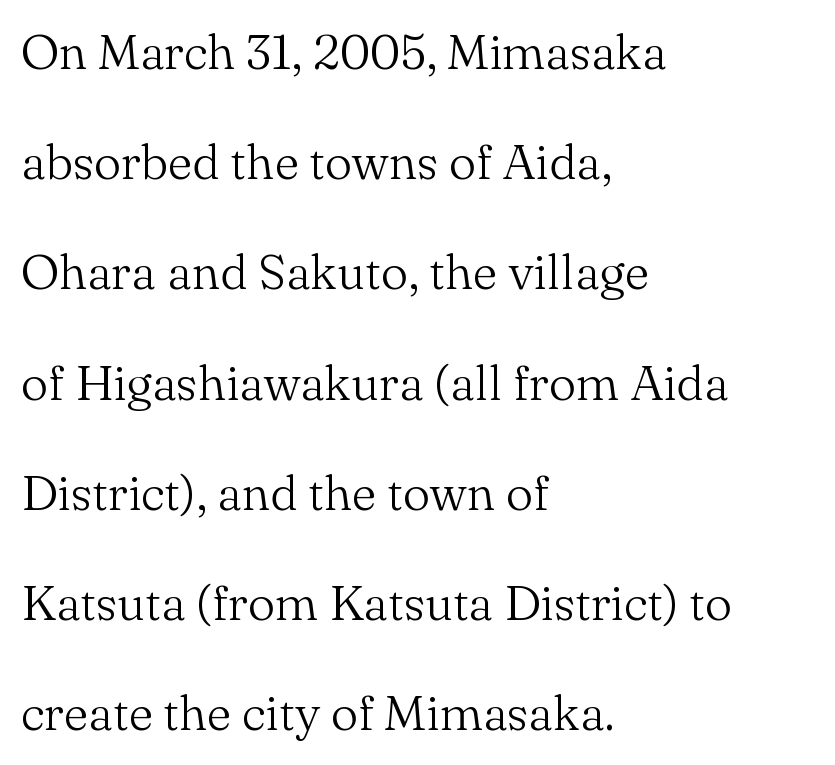
{"serif": "yes", "italic": "no", "bold": "no", "weight": "light", "width": "normal", "stroke_contrast": "medium", "x_height": "small", "monospaced": "no", "underline": "no", "align": "left", "line_spacing": "loose", "line_spacing_ratio": 2.25, "letter_spacing": "normal", "letter_spacing_em": 0.0, "glyph_px": 49}
